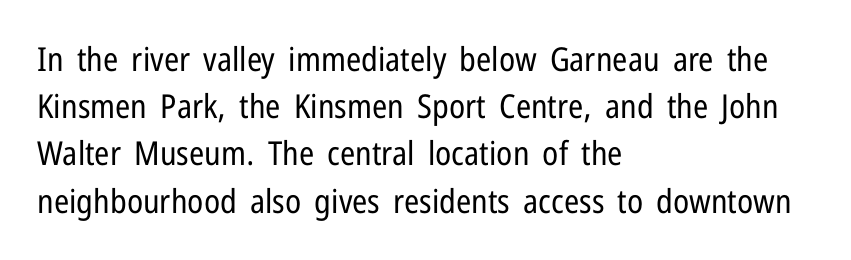
{"serif": "no", "italic": "no", "bold": "no", "weight": "regular", "width": "condensed", "stroke_contrast": "low", "x_height": "medium", "monospaced": "no", "underline": "no", "align": "left", "line_spacing": "normal", "line_spacing_ratio": 1.43, "letter_spacing": "normal", "letter_spacing_em": 0.0, "glyph_px": 33}
